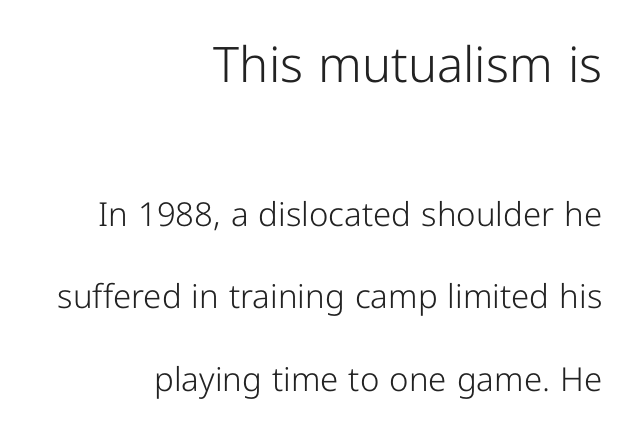
Unlike a traditional serif, this face leaves its strokes unadorned. Here the glyphs are tracked normally, forming tight word shapes. The letters stand upright; this is a roman face. Summary of vertical rhythm: relaxed, with wide interline spacing.
